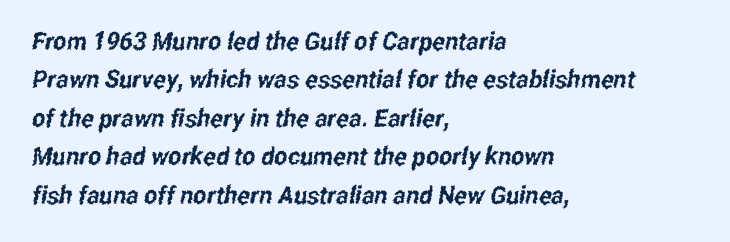
A student would call this left alignment; a typographer would say flush left, rag right. The space beneath each line is pristine and unruled. The gaps between neighbouring characters are ordinary and unremarkable. The designer left line spacing at the default.
